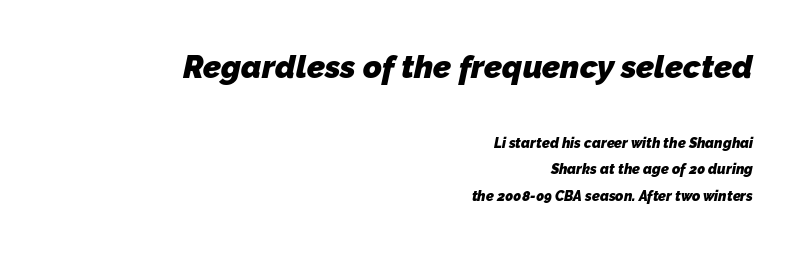
The image shows 32 px heavy sans-serif type; set right-aligned, loose line spacing (1.91x), normal letter spacing, not underlined; the first (top) block is 2.29x larger; low stroke contrast and a medium x-height.
